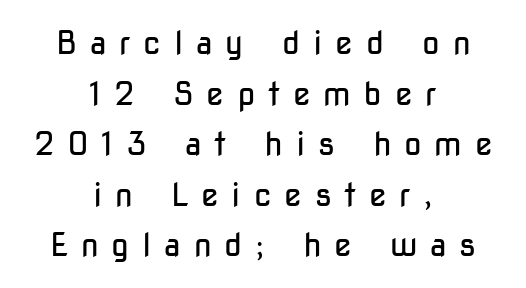
The gaps between neighbouring characters are conspicuously large. Students, observe: this is what conventionally led text looks like. Is the stroke heavy? The answer is a plain regular-or-lighter. The area under the type is left untouched. The type sits square on the baseline with zero lean. Proportional: the letters do not fall into vertical columns.
